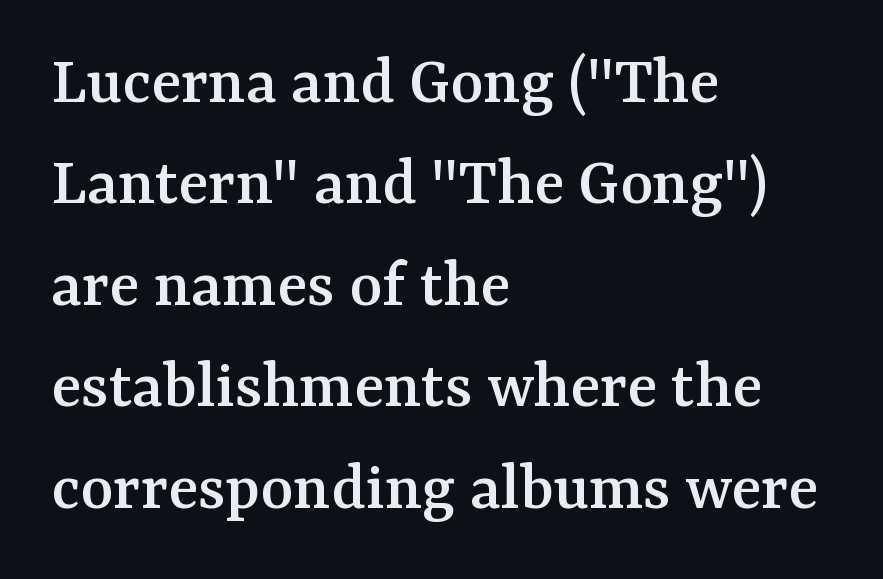
{"serif": "yes", "italic": "no", "width": "normal", "stroke_contrast": "medium", "x_height": "medium", "monospaced": "no", "underline": "no", "align": "left", "line_spacing": "normal", "line_spacing_ratio": 1.45, "letter_spacing": "normal", "letter_spacing_em": 0.0, "glyph_px": 70}
